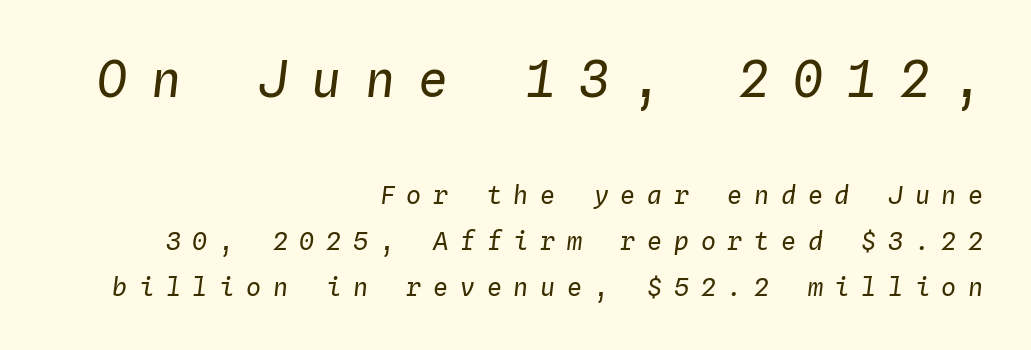
The image shows 50 px regular-weight type, italic (leaning right), monospaced; set right-aligned, line spacing 1.83x, unusually wide letter spacing (+0.47 em), not underlined; the first (top) block is 2.0x larger; low stroke contrast and a medium x-height.
